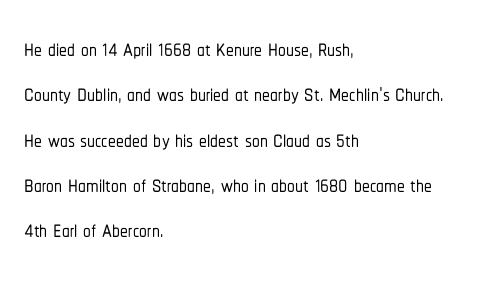
{"serif": "no", "italic": "no", "width": "condensed", "stroke_contrast": "low", "x_height": "medium", "monospaced": "no", "underline": "no", "align": "left", "line_spacing": "normal", "line_spacing_ratio": 1.46, "letter_spacing": "normal", "letter_spacing_em": 0.0, "glyph_px": 31}
